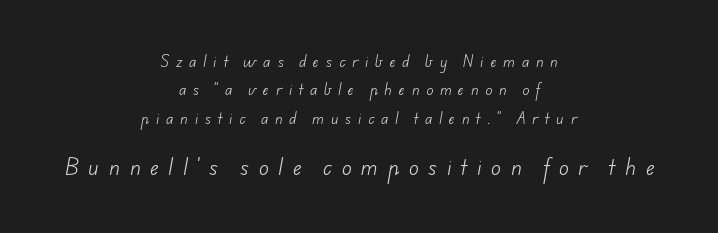
The image shows 20 px text type; set centered, loose line spacing (2.02x), unusually wide letter spacing (+0.49 em), not underlined; the second (bottom) block is 1.43x larger.
